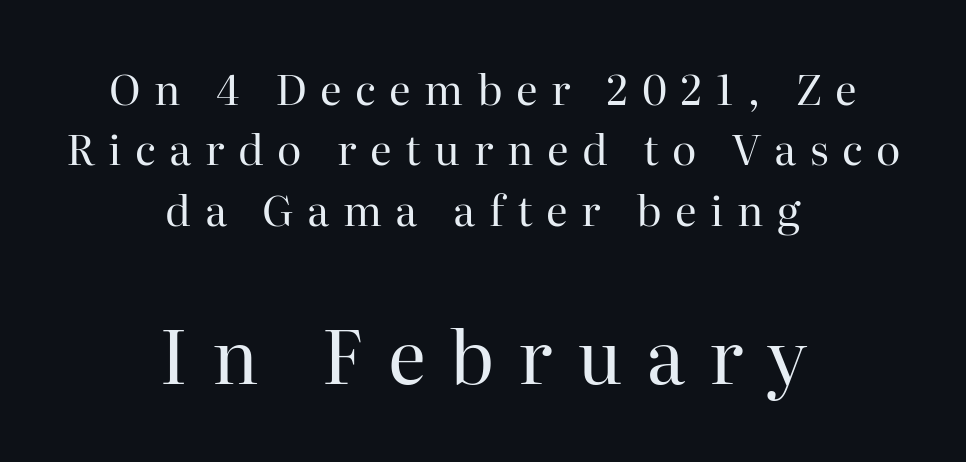
The image shows 74 px regular-weight serif type, upright; set centered, normal line spacing (1.44x), unusually wide letter spacing (+0.32 em), not underlined; the second (bottom) block is 1.76x larger; high stroke contrast and a medium x-height.
